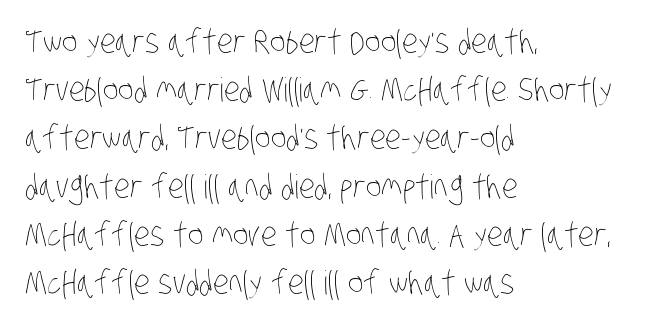
{"bold": "no", "weight": "thin", "width": "condensed", "stroke_contrast": "low", "x_height": "large", "monospaced": "no", "underline": "no", "align": "left", "line_spacing": "normal", "line_spacing_ratio": 1.46, "letter_spacing": "normal", "letter_spacing_em": 0.0, "glyph_px": 33}
